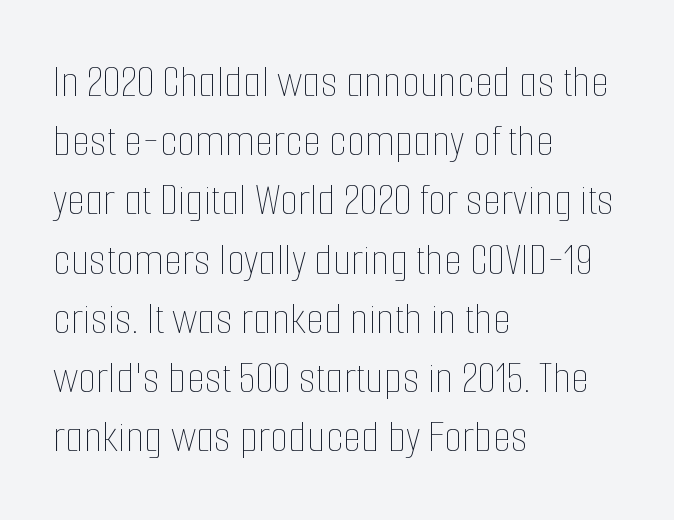
The image shows 47 px thin, condensed type, upright; set left-aligned, normal line spacing (1.26x), normal letter spacing, not underlined; low stroke contrast and a medium x-height.
